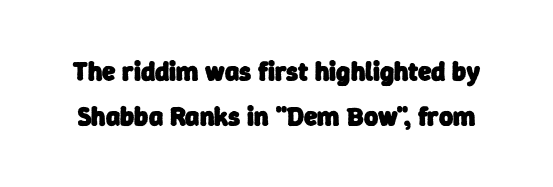
The face used here has the dense, thick strokes of a bold. Inter-character spacing is left at the font's built-in metrics. This sample keeps an unexceptional amount of space between lines. Check under the words: just untouched page.
